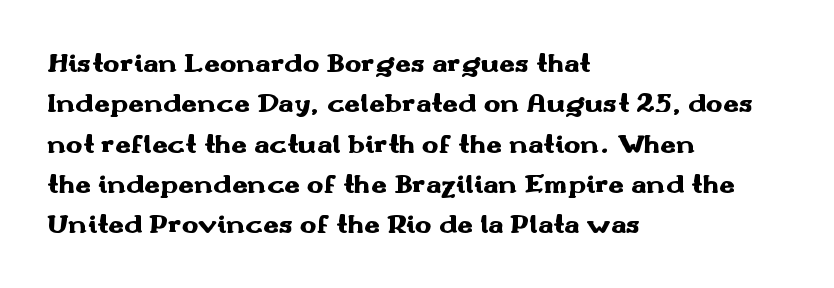
Heavy-handed strokes throughout: this text is bold. Proportional: the letters do not fall into vertical columns. Do the letters lean? They stand straight. In terms of letterform style, serifs are entirely absent. Layout note: lines flush left. Rule under the text: the space is simply empty.
